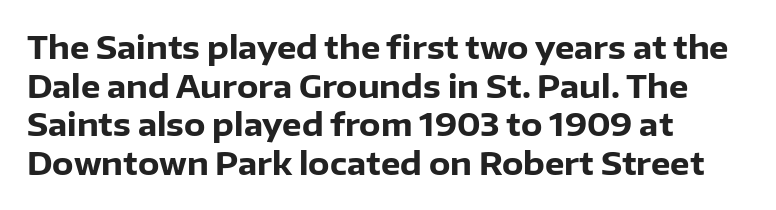
Q: Is the text bold? A: Yes.
Q: Is the text italic (slanted)? A: No, it is upright.
Q: Is the typeface a serif or a sans-serif typeface? A: Sans-serif.
Q: Is the text underlined? A: No.
Q: How is the paragraph aligned? A: Left-aligned.
Q: Is the spacing between letters normal or unusually wide? A: Normal.
Q: Is the spacing between lines tight, normal or loose? A: Normal.
Q: Width (condensed, normal, or wide)? A: Normal.
Q: Stroke contrast? A: Low.
Q: x-height? A: Medium.
Q: Monospaced? A: No.
